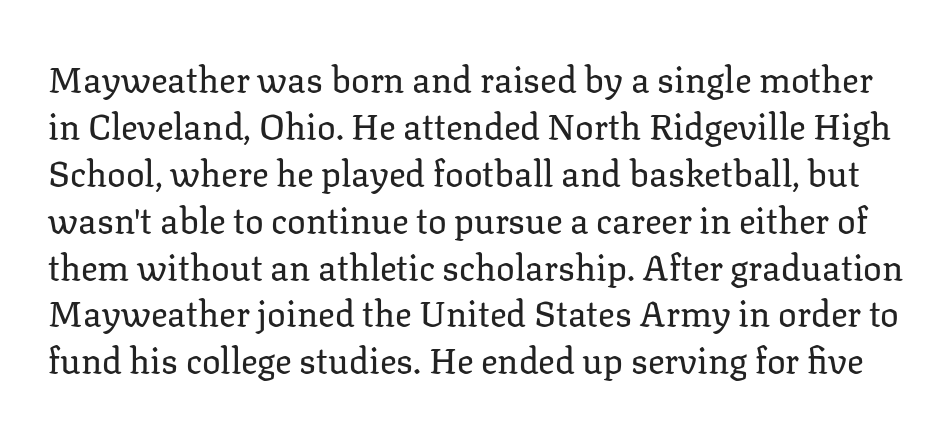
Spacing verdict: proportional, widths tailored to each character. Any mark beneath the type? The region is blank. Notice how descenders clear the ascenders below comfortably — that's standard leading. The letters look calm and open, with moderate or lighter stems. Does the lettering tilt? It doesn't — this is upright. This sample uses a serif face.
